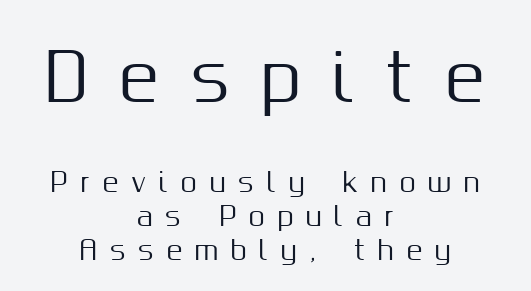
Note the varied advance widths — an 'i' is clearly narrower than an 'm'. Reading down the column, the eye jumps a familiar distance to each next line. This layout puts the oversized block above and the modest block below. Grotesque or geometric, the face here clearly has no serifs. The space beneath each line is pristine and unruled. This sample uses an upright cut, with every glyph sitting square on the baseline.
